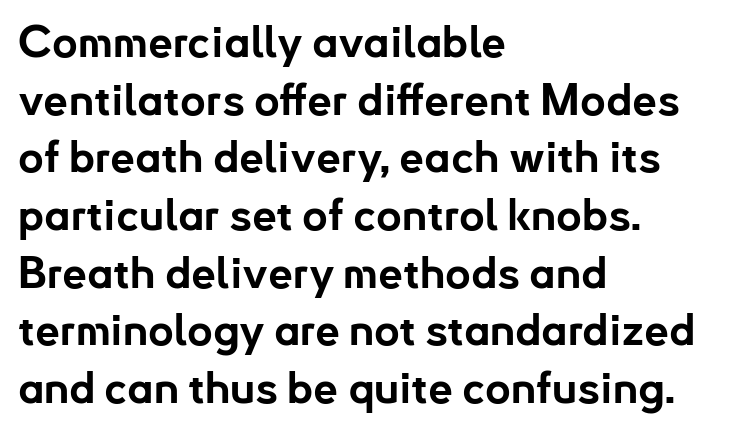
{"serif": "no", "italic": "no", "bold": "yes", "weight": "bold", "width": "normal", "stroke_contrast": "low", "x_height": "small", "monospaced": "no", "underline": "no", "align": "left", "line_spacing": "normal", "line_spacing_ratio": 1.31, "letter_spacing": "normal", "letter_spacing_em": 0.0, "glyph_px": 44}
